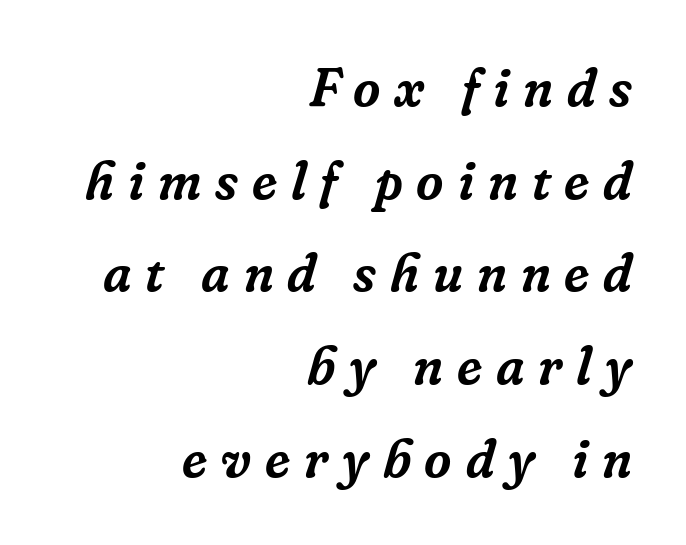
The image shows 53 px serif type, italic (leaning right); set right-aligned, line spacing 1.75x, unusually wide letter spacing (+0.26 em), not underlined; low stroke contrast and a medium x-height.
